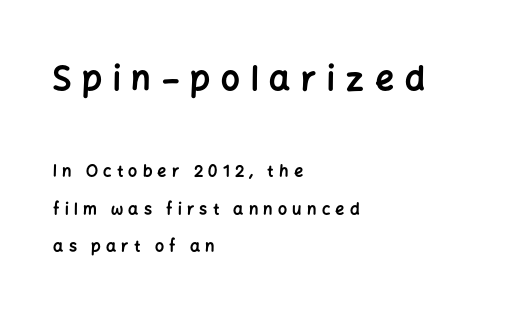
The image shows 33 px bold sans-serif type, upright; set left-aligned, loose line spacing (2.37x), unusually wide letter spacing (+0.33 em), not underlined; the first (top) block is 2.06x larger; low stroke contrast and a medium x-height.
